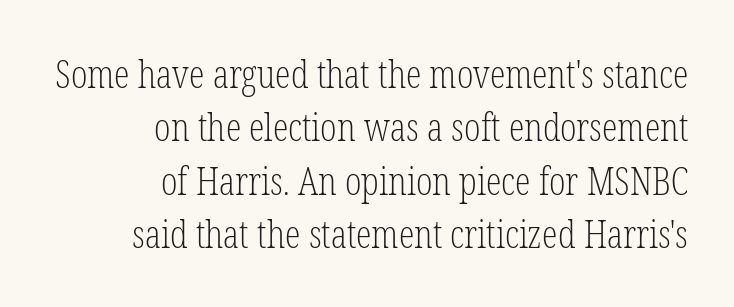
Q: Is the text bold? A: No.
Q: Is the text italic (slanted)? A: No, it is upright.
Q: Is the typeface a serif or a sans-serif typeface? A: Serif.
Q: Is the text underlined? A: No.
Q: How is the paragraph aligned? A: Right-aligned.
Q: Is the spacing between letters normal or unusually wide? A: Normal.
Q: Is the spacing between lines tight, normal or loose? A: Normal.
Q: Width (condensed, normal, or wide)? A: Condensed.
Q: Stroke contrast? A: Low.
Q: x-height? A: Medium.
Q: Monospaced? A: No.
